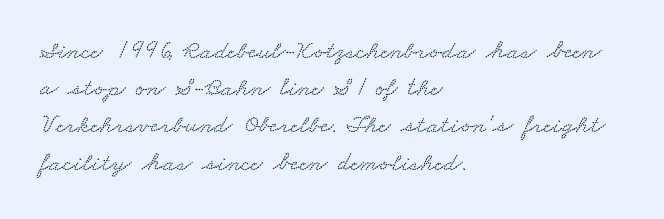
Honestly, the row spacing looks completely unremarkable. Anything drawn beneath the words? Only blank space. The compositor pushed each line to the left boundary. Words appear dense and cohesive because spacing is normal.
